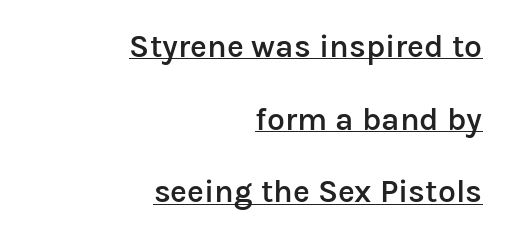
Descenders here cross a horizontal rule under the line. Italic: no, the glyphs are upright roman. Heft: intermediate — a semibold. You could not count columns in this text — the font is proportionally spaced.
